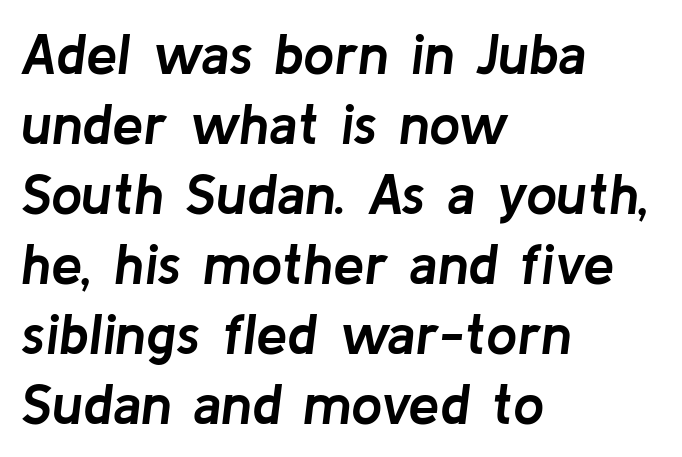
The image shows 56 px semibold type, italic (leaning right); set left-aligned, normal line spacing (1.25x), normal letter spacing, not underlined; low stroke contrast and a medium x-height.
